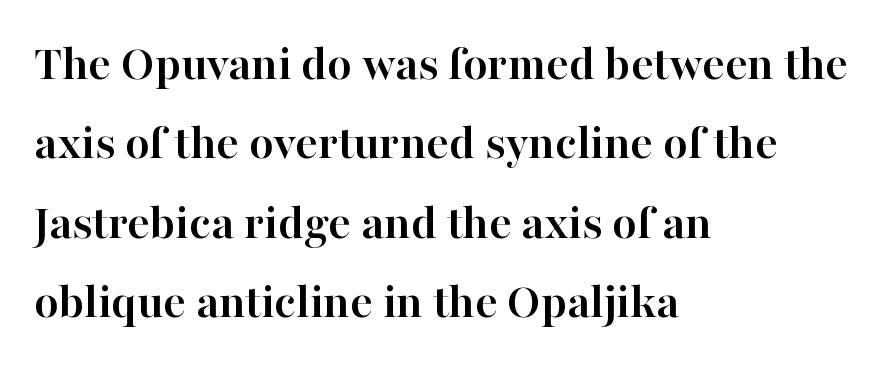
The lines sit at an ordinary, default distance from one another. The typeface chosen for these lines features serifs. The axis of the letterforms is exactly vertical. Think of a printed novel: that variable character pitch is what you see here. Observe the ordinary spacing: letters are neighbours, not strangers. This rendering features lettering with no underline.
